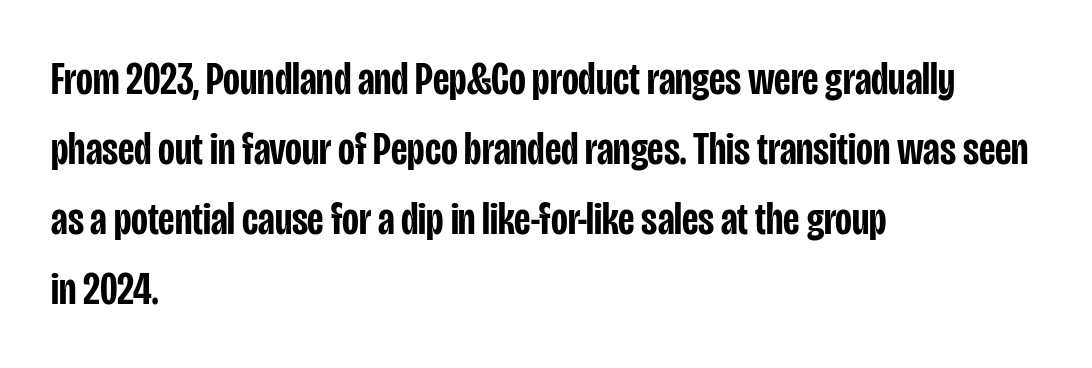
{"serif": "no", "italic": "no", "bold": "semi", "weight": "semibold", "width": "condensed", "stroke_contrast": "low", "x_height": "large", "monospaced": "no", "underline": "no", "align": "left", "line_spacing": "normal", "line_spacing_ratio": 1.52, "letter_spacing": "normal", "letter_spacing_em": 0.0, "glyph_px": 46}
